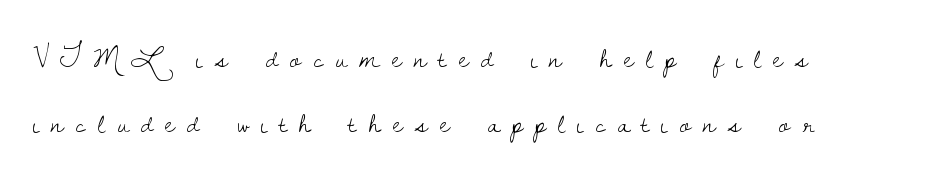
The image shows 30 px light serif type; set left-aligned, loose line spacing (2.16x), unusually wide letter spacing (+0.41 em), not underlined; low stroke contrast and a small x-height.
